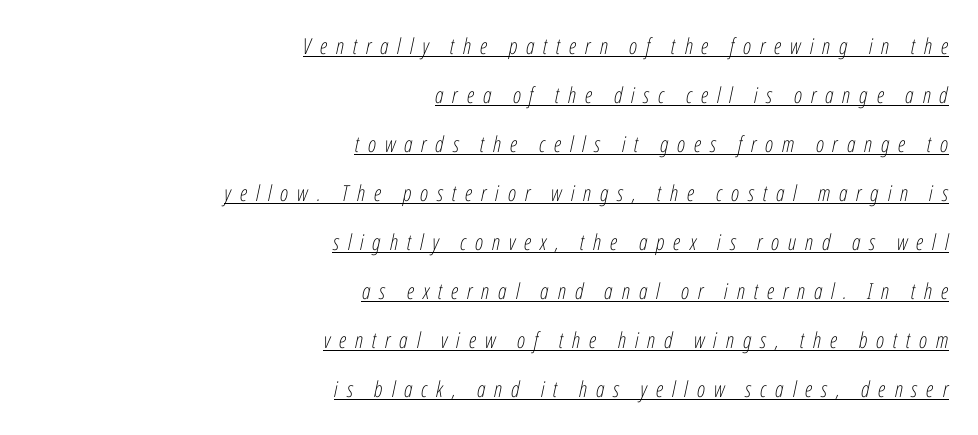
{"italic": "yes", "lean": "right", "slant_degrees": 12, "bold": "no", "underline": "yes", "align": "right", "line_spacing": "loose", "line_spacing_ratio": 2.23, "letter_spacing": "wide", "letter_spacing_em": 0.4, "glyph_px": 22}
